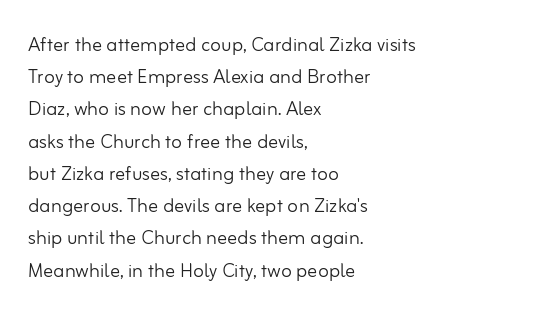
The image shows 25 px text type, upright; set left-aligned, normal line spacing (1.29x), normal letter spacing, not underlined.
